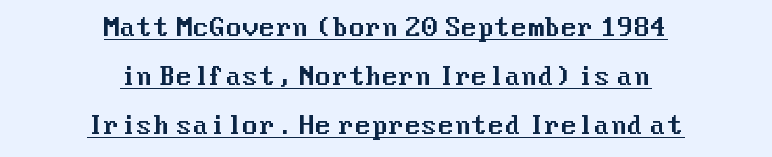
{"italic": "no", "underline": "yes", "align": "center", "line_spacing": "loose", "line_spacing_ratio": 2.04, "letter_spacing": "normal", "letter_spacing_em": 0.0, "glyph_px": 24}
